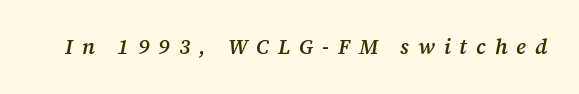
The image shows 21 px text type, italic (leaning right); set unusually wide letter spacing (+0.42 em), not underlined.
